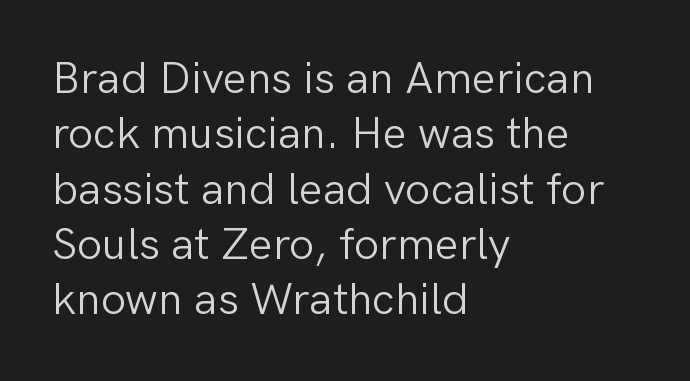
The image shows 45 px light sans-serif type, upright; set left-aligned, line spacing 1.23x, normal letter spacing, not underlined; low stroke contrast and a medium x-height.
